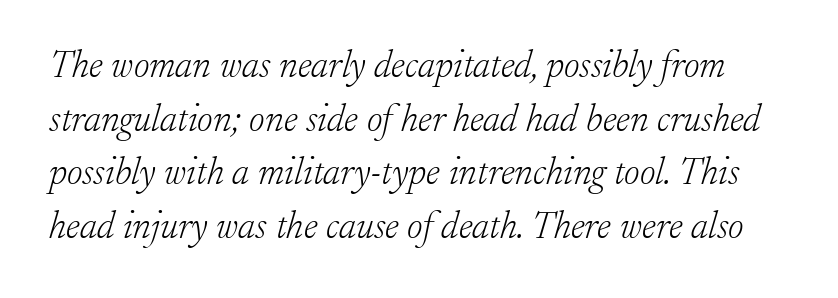
Q: Is the text bold? A: No.
Q: Is the text italic (slanted)? A: Yes, it leans right by about 17 degrees.
Q: Is the typeface a serif or a sans-serif typeface? A: Serif.
Q: Is the text underlined? A: No.
Q: Is the spacing between letters normal or unusually wide? A: Normal.
Q: Is the spacing between lines tight, normal or loose? A: Normal.
Q: Width (condensed, normal, or wide)? A: Normal.
Q: Stroke contrast? A: Low.
Q: x-height? A: Small.
Q: Monospaced? A: No.
